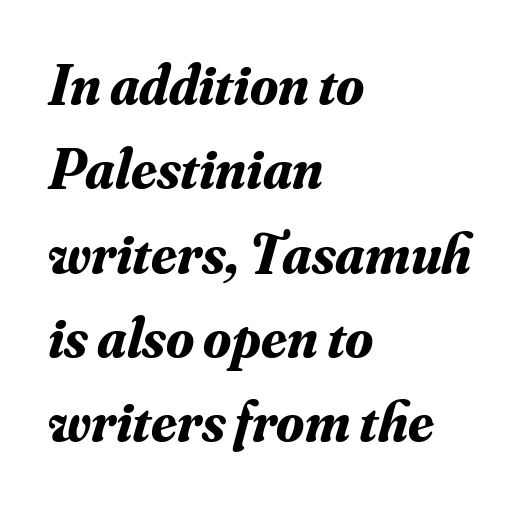
The image shows 57 px bold serif type, italic (leaning right); set left-aligned, normal line spacing (1.48x), normal letter spacing, not underlined; medium stroke contrast and a small x-height.
